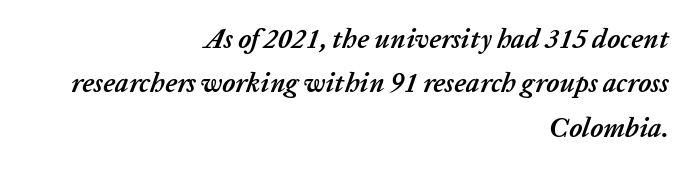
Quick note: underline off. The vertical gap from one line to the next is medium. The lettering tilts uniformly, giving the passage an italic look. This rendering leaves character spacing at its baseline value. These lines carry a lot of weight — the face is fully bold. Horizontally, the lines are justified to the trailing edge only.
